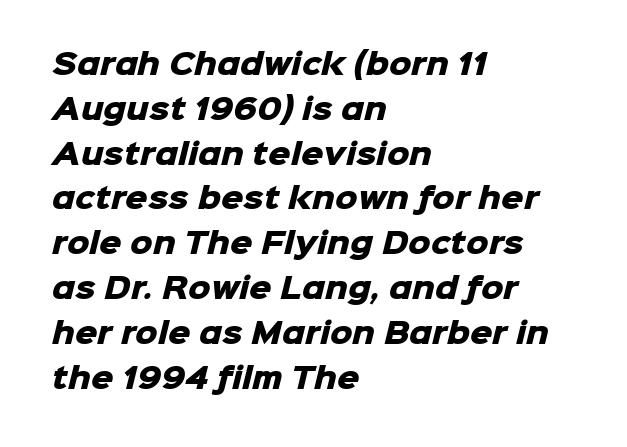
Q: Is the text bold? A: Yes.
Q: Is the typeface a serif or a sans-serif typeface? A: Sans-serif.
Q: Is the text underlined? A: No.
Q: How is the paragraph aligned? A: Left-aligned.
Q: Is the spacing between letters normal or unusually wide? A: Normal.
Q: Is the spacing between lines tight, normal or loose? A: Normal.
Q: Width (condensed, normal, or wide)? A: Normal.
Q: Stroke contrast? A: Low.
Q: x-height? A: Medium.
Q: Monospaced? A: No.
